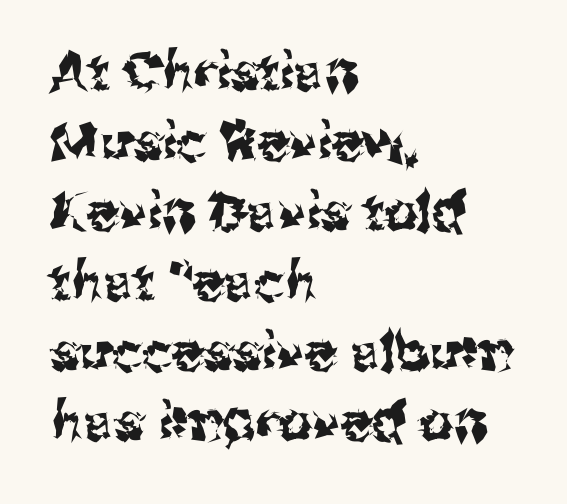
Reading down the column, the eye jumps a familiar distance to each next line. Nope, not italic — everything's standing straight. Examine the stroke ends and you'll find no serifs. What stands out about the letter spacing? Nothing — it is the standard amount.
